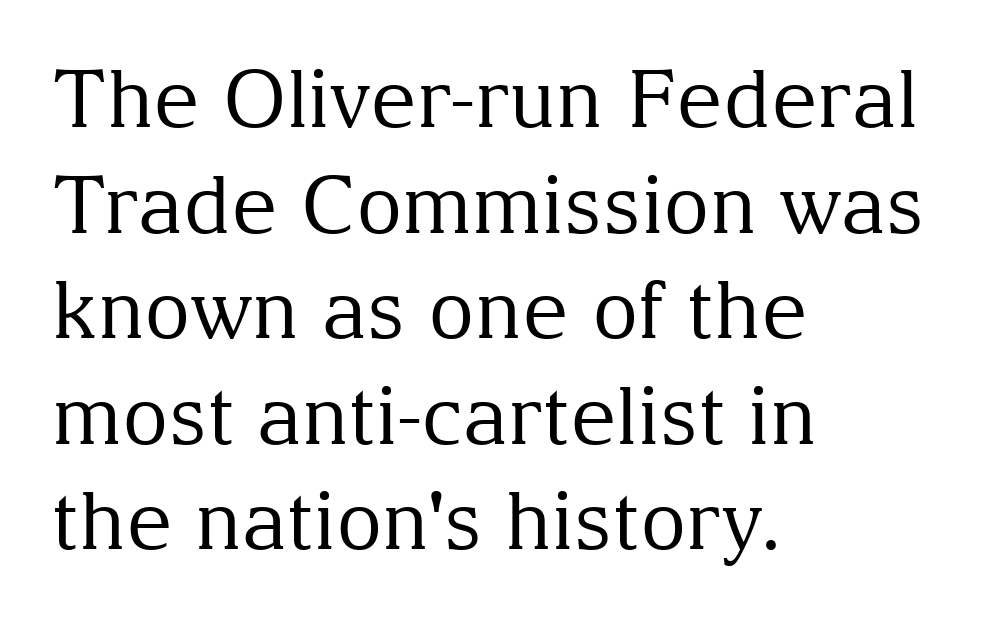
The image shows 80 px regular-weight serif type, upright; set left-aligned, normal line spacing (1.32x), normal letter spacing, not underlined; medium stroke contrast and a medium x-height.
